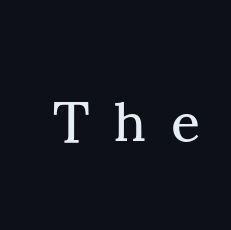
Q: Is the text bold? A: No.
Q: Is the text italic (slanted)? A: No, it is upright.
Q: Is the typeface a serif or a sans-serif typeface? A: Serif.
Q: Is the text underlined? A: No.
Q: Is the spacing between letters normal or unusually wide? A: Unusually wide.
Q: Width (condensed, normal, or wide)? A: Normal.
Q: Stroke contrast? A: Medium.
Q: x-height? A: Small.
Q: Monospaced? A: No.
